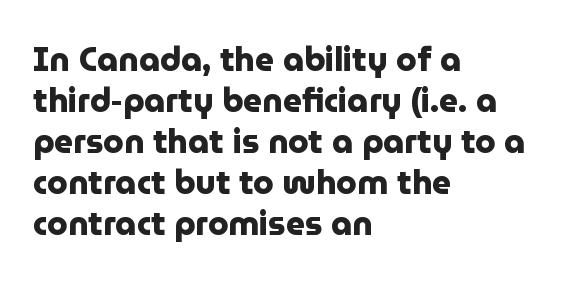
Q: Is the text bold? A: Yes.
Q: Is the text italic (slanted)? A: No, it is upright.
Q: Is the typeface a serif or a sans-serif typeface? A: Sans-serif.
Q: Is the text underlined? A: No.
Q: How is the paragraph aligned? A: Left-aligned.
Q: Is the spacing between letters normal or unusually wide? A: Normal.
Q: Width (condensed, normal, or wide)? A: Normal.
Q: Stroke contrast? A: Low.
Q: x-height? A: Medium.
Q: Monospaced? A: No.
